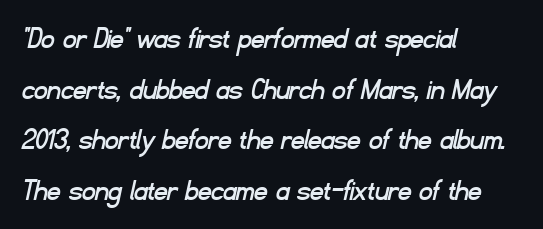
The passage shown is typed in a proportional face where columns would drift. The area under the type is left untouched. Which margin do the lines hug? The left one — the right edge is uneven. Observe the ordinary spacing: letters are neighbours, not strangers. The glyphs in this specimen are sans serif. Line spacing here is normal.
